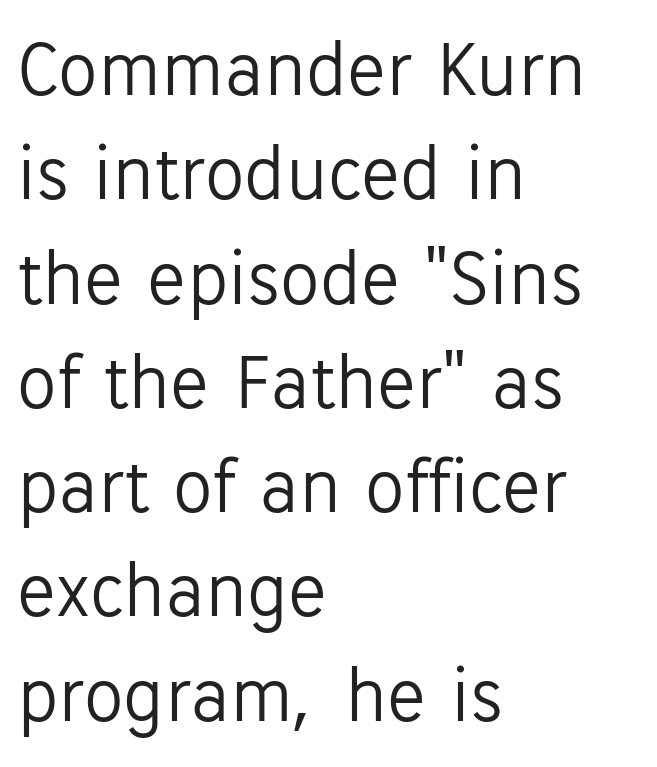
The image shows 79 px light sans-serif type, upright; set left-aligned, normal line spacing (1.32x), normal letter spacing, not underlined; low stroke contrast and a medium x-height.
